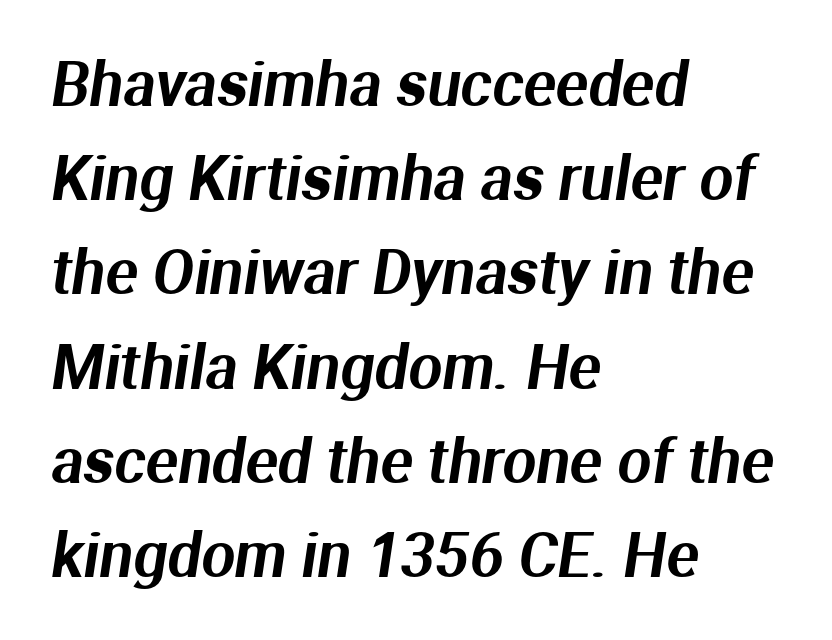
The image shows 60 px sans-serif type; set left-aligned, normal line spacing (1.57x), normal letter spacing, not underlined; medium stroke contrast and a medium x-height.
